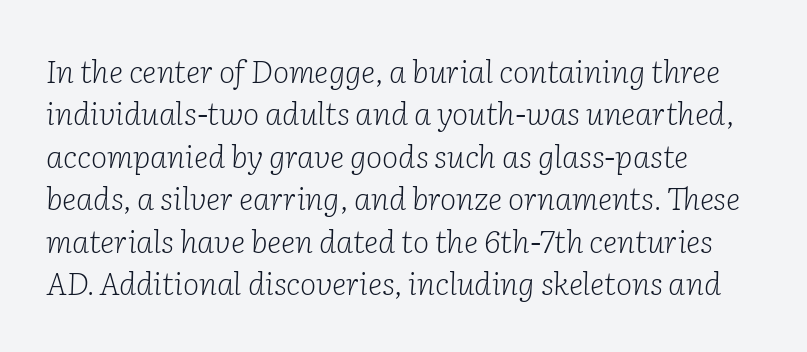
Bold? No — there's no thickening of the strokes. Caption: standard tracking, unaltered. The zone under the glyphs is completely vacant. The designer left line spacing at the default. Varying glyph widths throughout — classic text-font behaviour. The font family rendered here belongs to the serif group.
